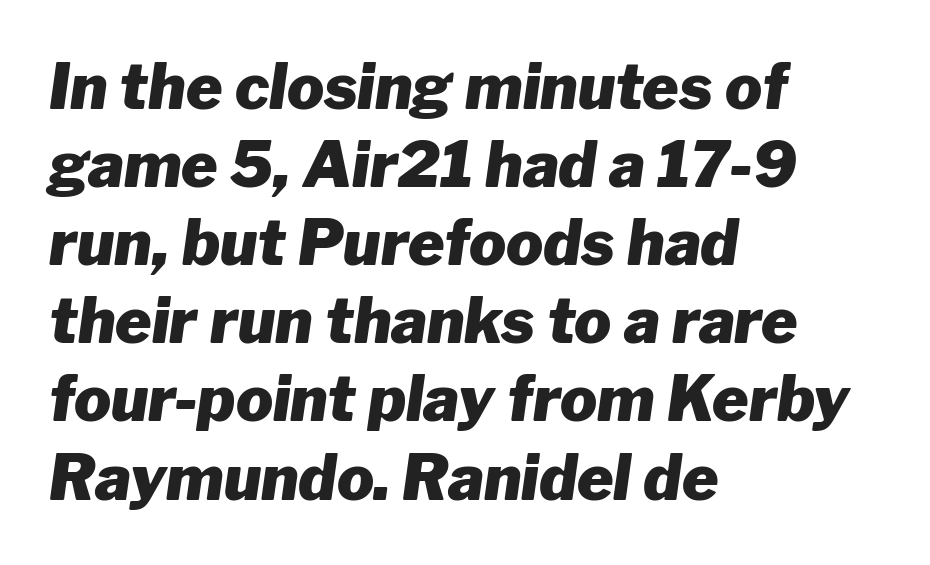
The image shows 62 px heavy type, italic (leaning right); set left-aligned, normal line spacing (1.26x), normal letter spacing, not underlined; low stroke contrast and a medium x-height.
